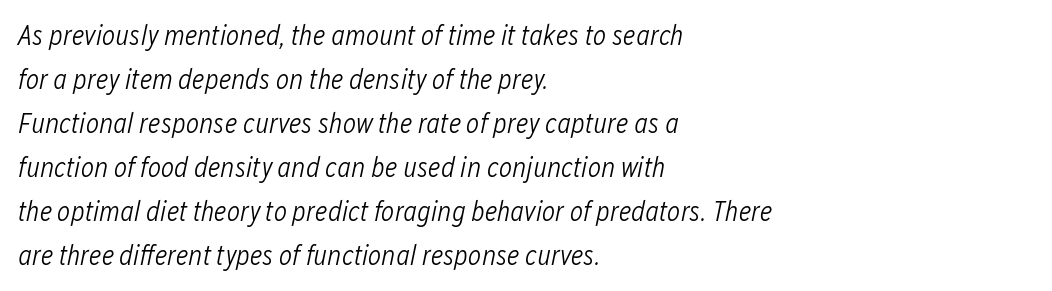
The image shows 28 px light, condensed type, italic (leaning right); set left-aligned, normal line spacing (1.57x), normal letter spacing, not underlined; low stroke contrast and a medium x-height.
